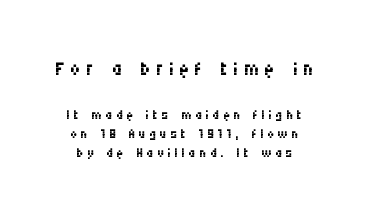
The type family on display is of the sans-serif kind. The font's upright variant was chosen for this text. This layout puts the oversized block above and the modest block below. Does the leading feel generous? Not at all — it's pinched. Is this a fixed-width face? No — the glyphs have proportional, varying widths. The cut favours lightness, reaching ordinary text weight at its darkest.
